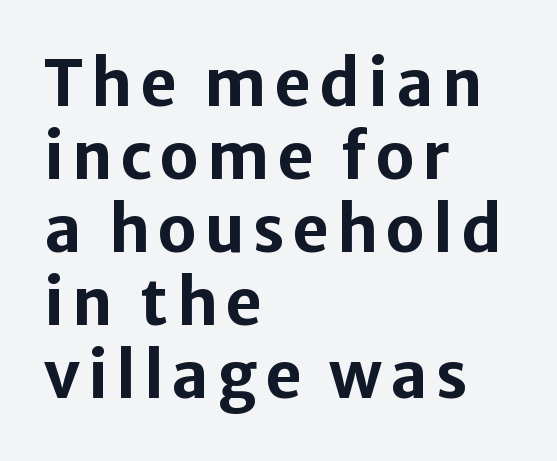
The lines are quadded left. A typesetter would mark this as roman, not italic. No feet cap the strokes, marking this as sans-serif type. Each letter keeps its own natural width here, so spacing adapts to shape. The characters look thick and weighty, a clear bold. The strip under each line holds only bare page.
